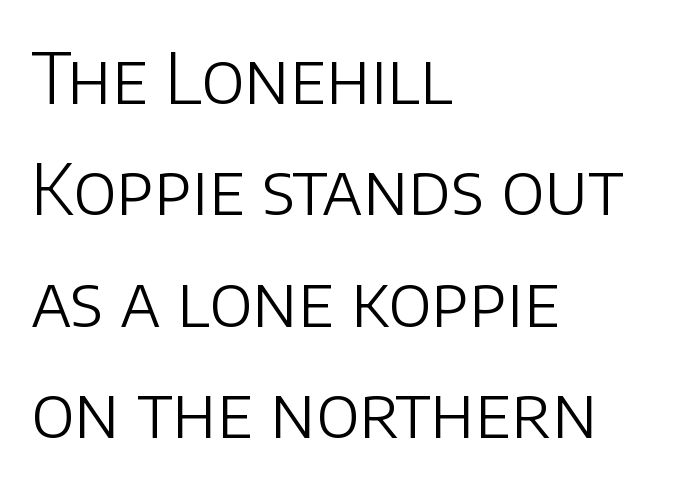
The image shows 70 px light sans-serif type, upright; set left-aligned, normal line spacing (1.59x), normal letter spacing, not underlined; low stroke contrast and a large x-height.
